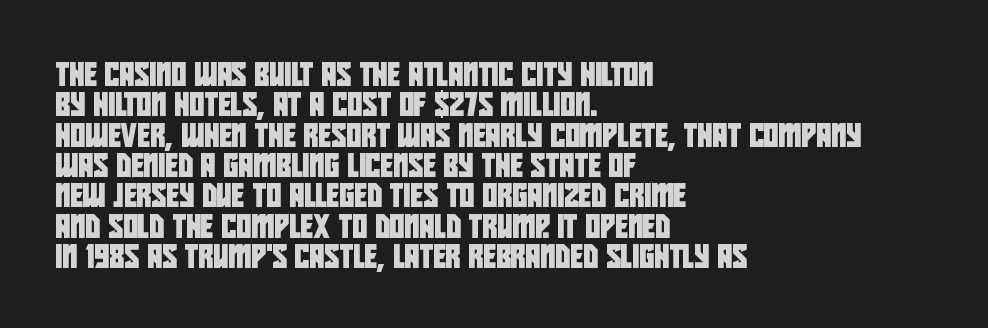
The image shows 23 px text type; set left-aligned, normal line spacing (1.32x), normal letter spacing, not underlined.
